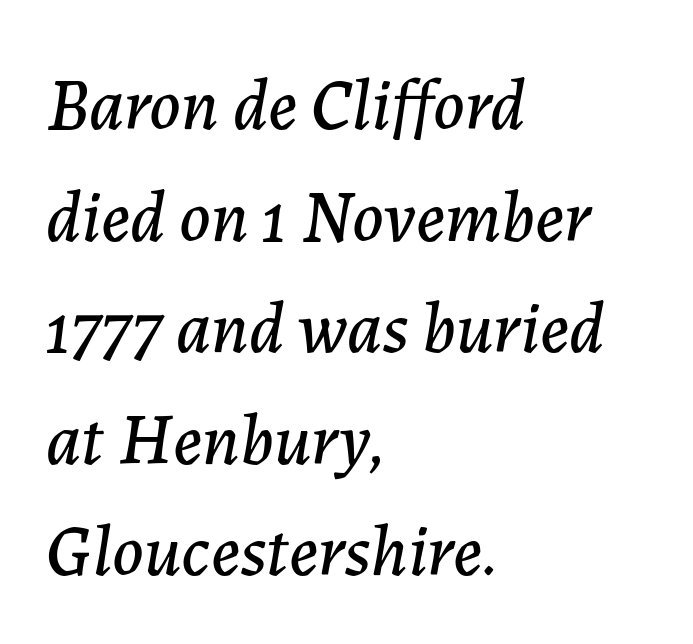
Q: Is the text italic (slanted)? A: Yes, it leans right by about 7 degrees.
Q: Is the text underlined? A: No.
Q: How is the paragraph aligned? A: Left-aligned.
Q: Is the spacing between letters normal or unusually wide? A: Normal.
Q: Is the spacing between lines tight, normal or loose? A: Normal.
Q: Width (condensed, normal, or wide)? A: Normal.
Q: Stroke contrast? A: Low.
Q: x-height? A: Medium.
Q: Monospaced? A: No.
